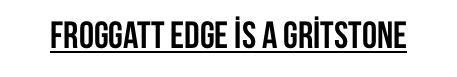
This is heavy type, rendered in bold. The line texture is even and compact thanks to regular tracking. Are there feet on the stems? There aren't — it's a sans. Quick note: underline on. Proportional: the letters do not fall into vertical columns. Unlike italic type, these characters show no tilt at all.
